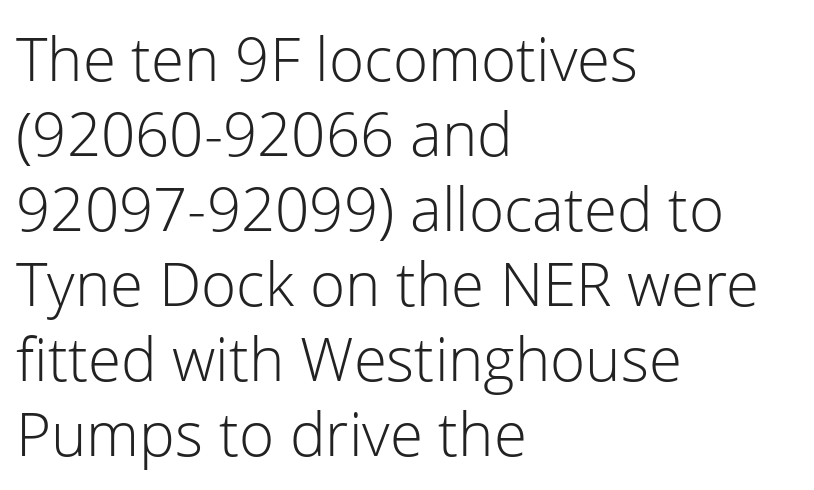
The image shows 60 px light sans-serif type, upright; set left-aligned, normal line spacing (1.25x), normal letter spacing, not underlined; low stroke contrast and a medium x-height.
